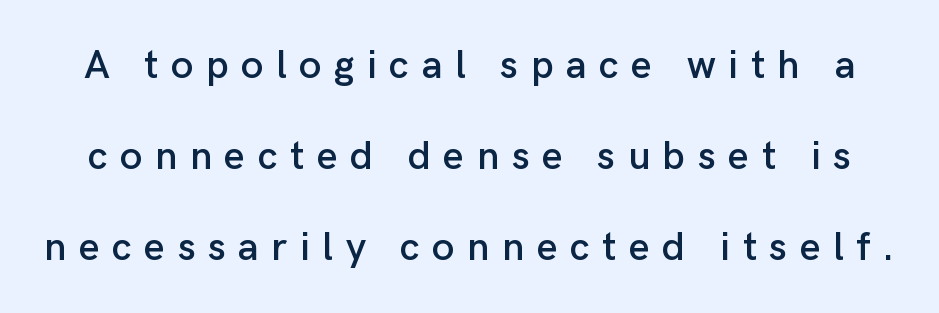
Glyph-to-glyph distance is far greater than everyday printed text. These lines are rendered in a variable-pitch font. Nothing sits at the stroke ends, so this counts as sans-serif. Is there any slant? The stems are plumb. The space between consecutive lines is lavish. Only glyphs here, with clear space below each row.
